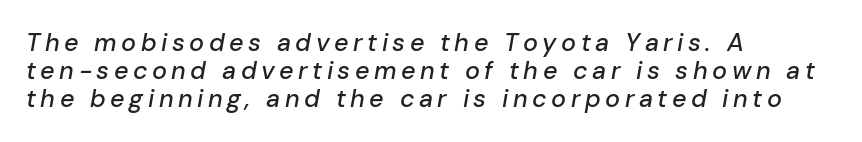
Q: Is the text italic (slanted)? A: Yes, it leans right by about 10 degrees.
Q: Is the text underlined? A: No.
Q: How is the paragraph aligned? A: Left-aligned.
Q: Is the spacing between lines tight, normal or loose? A: Tight.
